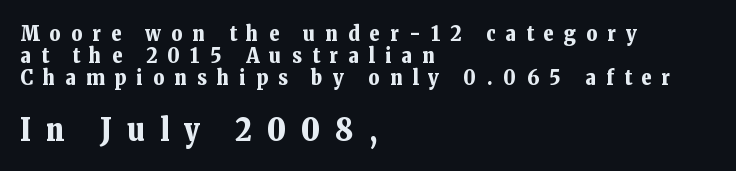
{"serif": "yes", "italic": "no", "bold": "yes", "weight": "bold", "width": "normal", "stroke_contrast": "low", "x_height": "medium", "monospaced": "no", "underline": "no", "align": "left", "line_spacing": "tight", "line_spacing_ratio": 1.04, "letter_spacing": "wide", "letter_spacing_em": 0.49, "larger_block": "second", "size_ratio": 1.48, "glyph_px": 31}
